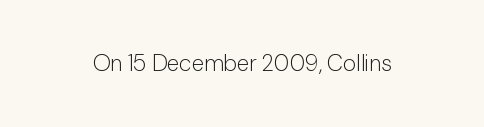
Q: Is the text bold? A: No.
Q: Is the text italic (slanted)? A: No, it is upright.
Q: Is the text underlined? A: No.
Q: Is the spacing between letters normal or unusually wide? A: Normal.
